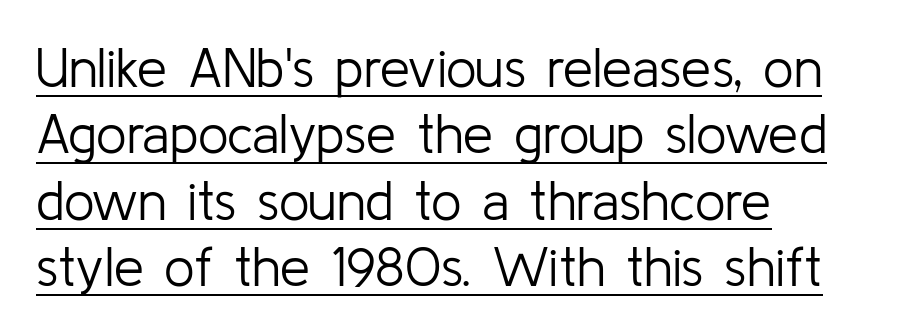
The lines in this sample share a left origin and differ only in where they stop. You can see a thin bar hugging the bottom of the glyphs. This reads as an unemphasized weight, regular at the heaviest. The letters sit at their default tracking, neither squeezed nor spread.
